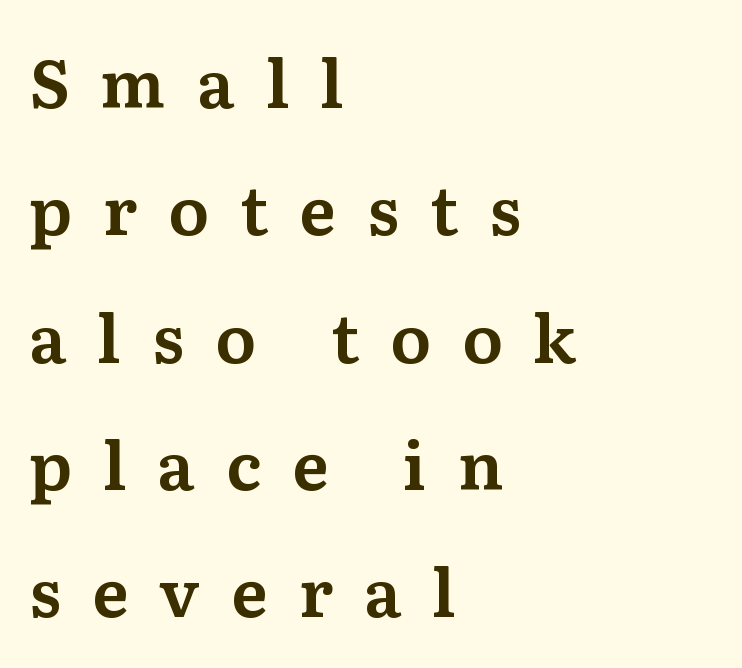
{"serif": "yes", "italic": "no", "width": "normal", "stroke_contrast": "medium", "x_height": "medium", "monospaced": "no", "underline": "no", "align": "left", "line_spacing": "loose", "line_spacing_ratio": 1.9, "letter_spacing": "wide", "letter_spacing_em": 0.46, "glyph_px": 67}
